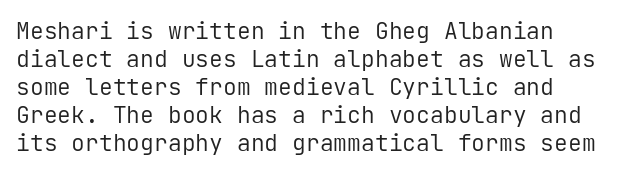
Q: Is the text bold? A: No.
Q: Is the text italic (slanted)? A: No, it is upright.
Q: Is the text underlined? A: No.
Q: Is the spacing between letters normal or unusually wide? A: Normal.
